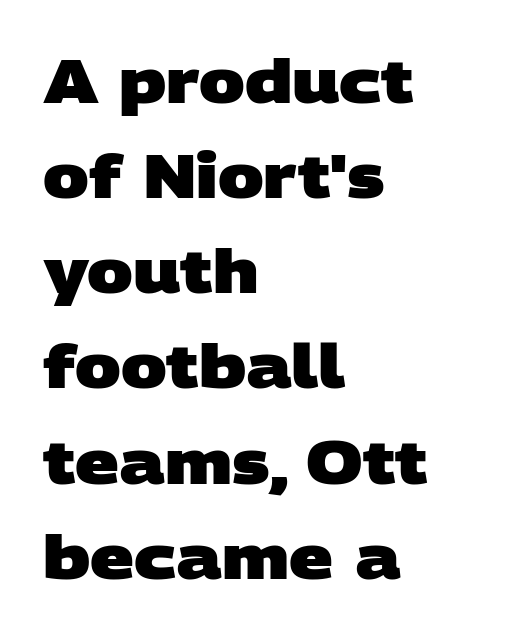
{"serif": "no", "bold": "yes", "weight": "heavy", "width": "wide", "stroke_contrast": "low", "x_height": "large", "monospaced": "no", "underline": "no", "align": "left", "line_spacing": "normal", "line_spacing_ratio": 1.56, "letter_spacing": "normal", "letter_spacing_em": 0.0, "glyph_px": 61}
